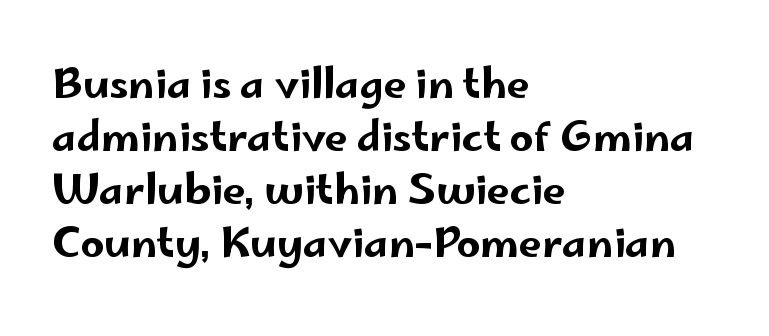
Q: Is the text italic (slanted)? A: No, it is upright.
Q: Is the typeface a serif or a sans-serif typeface? A: Sans-serif.
Q: Is the text underlined? A: No.
Q: How is the paragraph aligned? A: Left-aligned.
Q: Is the spacing between letters normal or unusually wide? A: Normal.
Q: Is the spacing between lines tight, normal or loose? A: Normal.
Q: Width (condensed, normal, or wide)? A: Wide.
Q: Stroke contrast? A: Low.
Q: x-height? A: Small.
Q: Monospaced? A: No.
